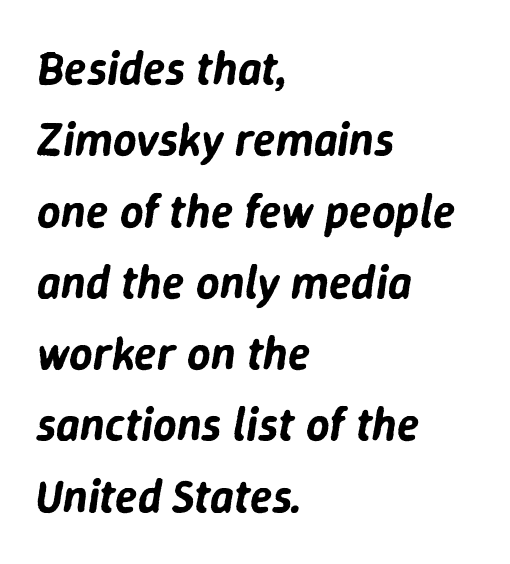
{"italic": "yes", "lean": "right", "slant_degrees": 9, "width": "normal", "stroke_contrast": "low", "x_height": "medium", "monospaced": "no", "underline": "no", "align": "left", "line_spacing": "normal", "line_spacing_ratio": 1.55, "letter_spacing": "normal", "letter_spacing_em": 0.0, "glyph_px": 46}
